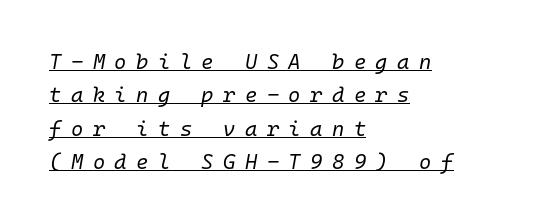
The specimen includes a rule beneath the text block's lines. This sample uses expanded letter spacing, leaving extra air between glyphs. Weight: regular or lighter. The space between consecutive lines is moderate.
